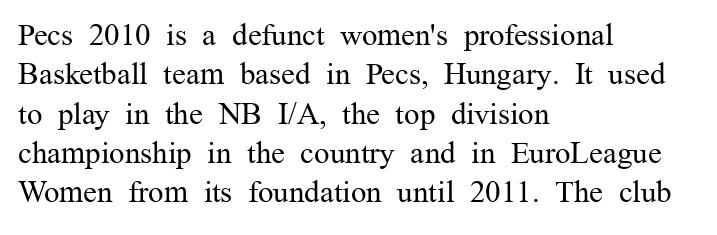
The image shows 31 px regular-weight serif type, upright; set left-aligned, normal line spacing (1.27x), normal letter spacing, not underlined; medium stroke contrast and a medium x-height.
